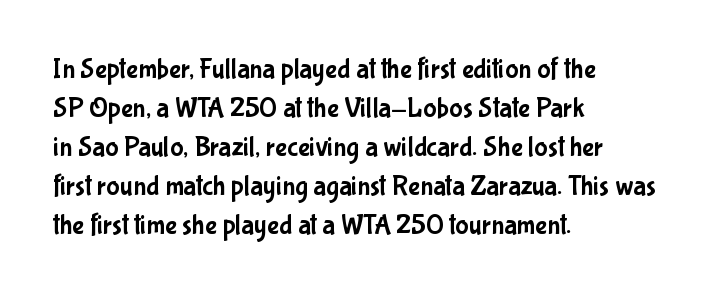
Check where the strokes stop: nothing finishes them off — pure sans. Tall strokes in this sample are plumb rather than angled. The passage shown is typed in a proportional face where columns would drift. The passage shown has conventional tracking throughout.
